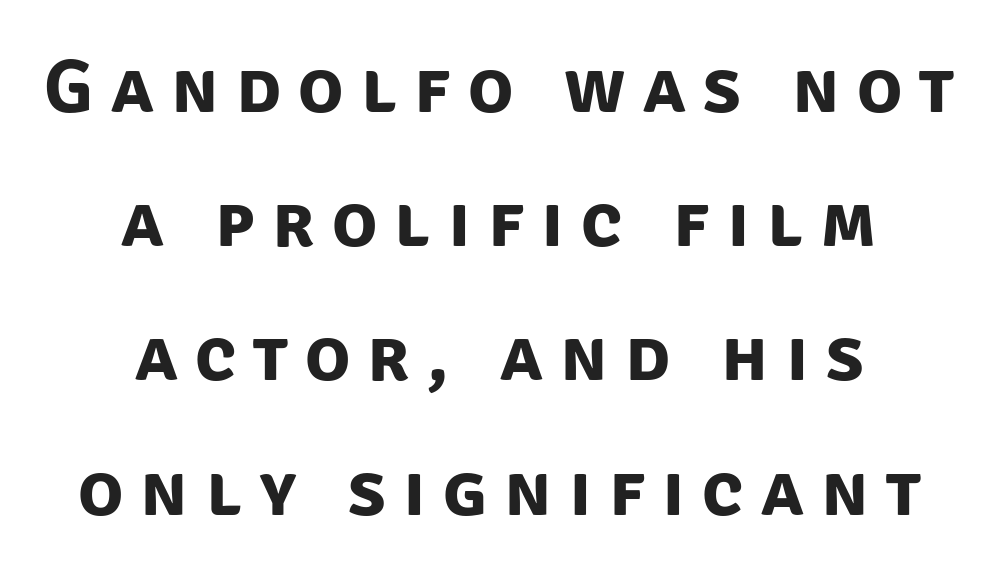
{"serif": "no", "bold": "yes", "weight": "bold", "width": "normal", "stroke_contrast": "low", "x_height": "large", "monospaced": "no", "underline": "no", "align": "center", "line_spacing_ratio": 1.79, "letter_spacing": "wide", "letter_spacing_em": 0.23, "glyph_px": 75}
